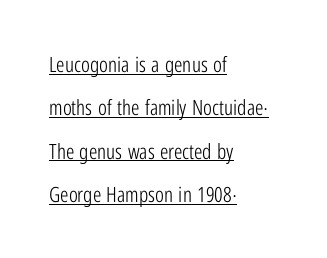
Compared with typical paragraphs, the rows here are farther apart. The rag falls on the right side of this text block. Every character sits straight up, as roman type does. Weight: not bold — regular or lighter. Nothing unusual about the tracking: characters are spaced as the font intends. The specimen includes a rule beneath the text block's lines.
